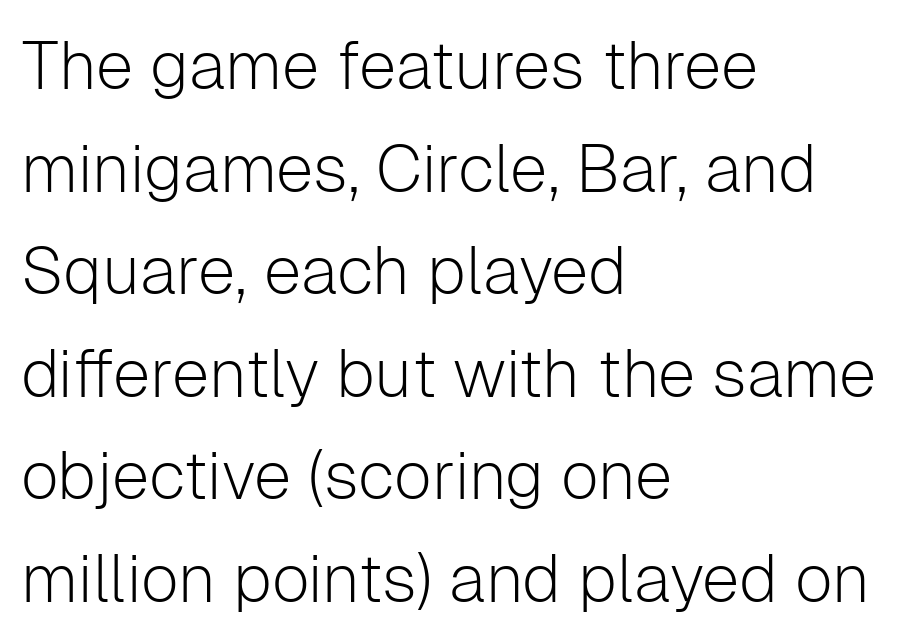
Q: Is the text bold? A: No.
Q: Is the text italic (slanted)? A: No, it is upright.
Q: Is the typeface a serif or a sans-serif typeface? A: Sans-serif.
Q: Is the text underlined? A: No.
Q: How is the paragraph aligned? A: Left-aligned.
Q: Is the spacing between letters normal or unusually wide? A: Normal.
Q: Is the spacing between lines tight, normal or loose? A: Normal.
Q: Width (condensed, normal, or wide)? A: Normal.
Q: Stroke contrast? A: Low.
Q: x-height? A: Medium.
Q: Monospaced? A: No.
